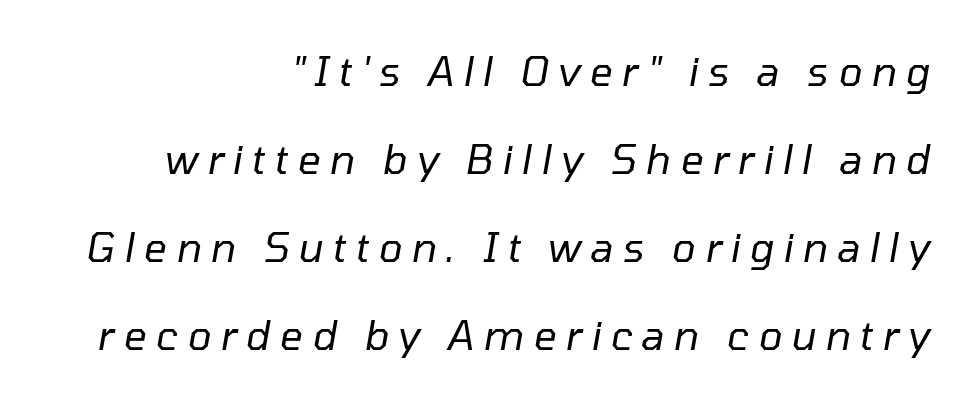
The strokes carry an ordinary text weight at most. A typesetter would call this leading open, well beyond the default. Do the characters align in a grid? No, the font is proportional. Type without underlining. Where is the straight margin? On the right.
